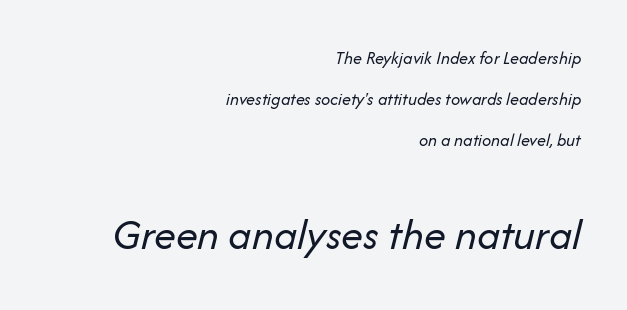
The passage is arranged like a letterhead date or caption credit — flush right. Nothing heavy about these letters — not bold at all. Only glyphs here, with clear space below each row. The rendering uses natural spacing where letterforms have individual widths. The later block is typeset at a bigger size than the earlier block.
